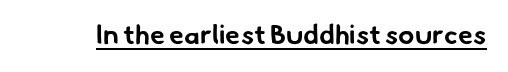
{"bold": "yes", "underline": "yes", "letter_spacing": "normal", "letter_spacing_em": 0.0, "glyph_px": 27}
